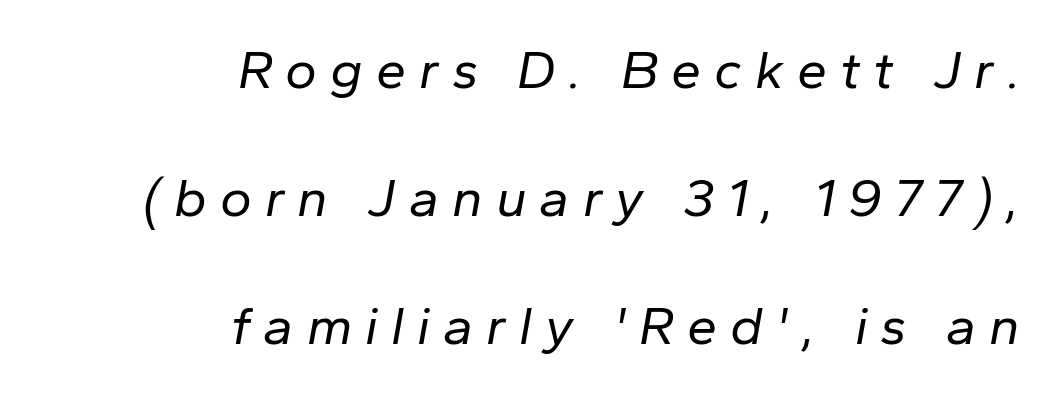
{"italic": "yes", "lean": "right", "slant_degrees": 10, "bold": "no", "weight": "regular", "width": "normal", "stroke_contrast": "low", "x_height": "medium", "monospaced": "no", "underline": "no", "align": "right", "line_spacing": "loose", "line_spacing_ratio": 2.37, "letter_spacing": "wide", "letter_spacing_em": 0.24, "glyph_px": 54}
